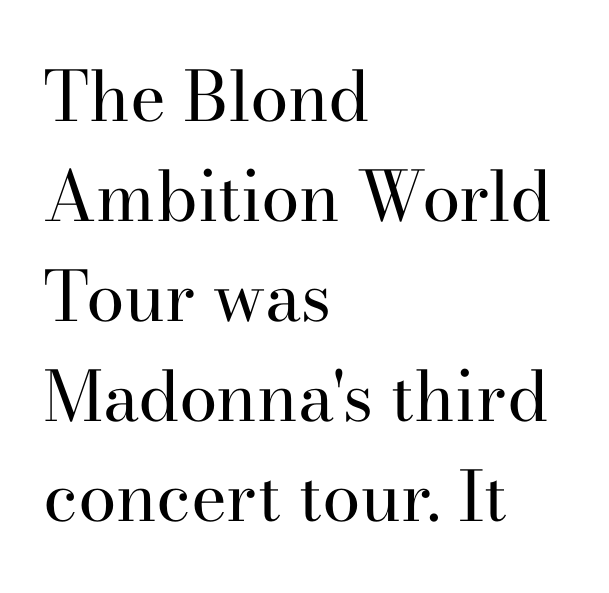
{"serif": "yes", "italic": "no", "bold": "no", "weight": "regular", "width": "normal", "stroke_contrast": "high", "x_height": "small", "monospaced": "no", "underline": "no", "align": "left", "line_spacing": "normal", "line_spacing_ratio": 1.45, "letter_spacing": "normal", "letter_spacing_em": 0.0, "glyph_px": 69}
